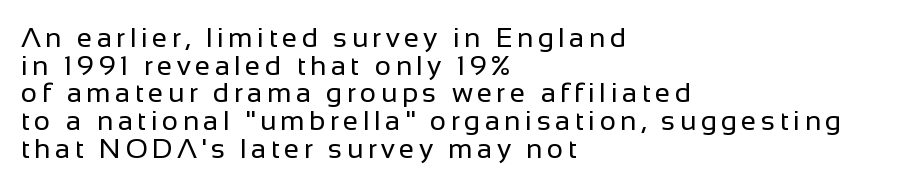
The image shows 28 px regular-weight sans-serif type, upright; set left-aligned, tight line spacing (0.99x), not underlined; low stroke contrast and a medium x-height.
